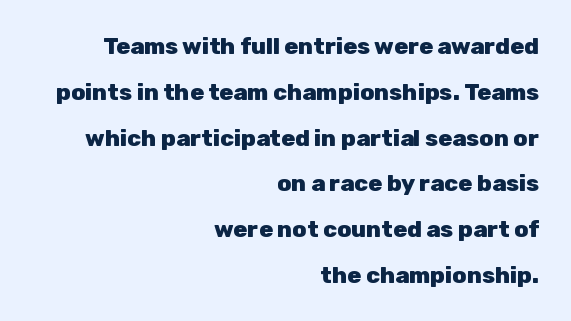
The image shows 23 px bold type, upright; set right-aligned, loose line spacing (1.99x), normal letter spacing, not underlined.
